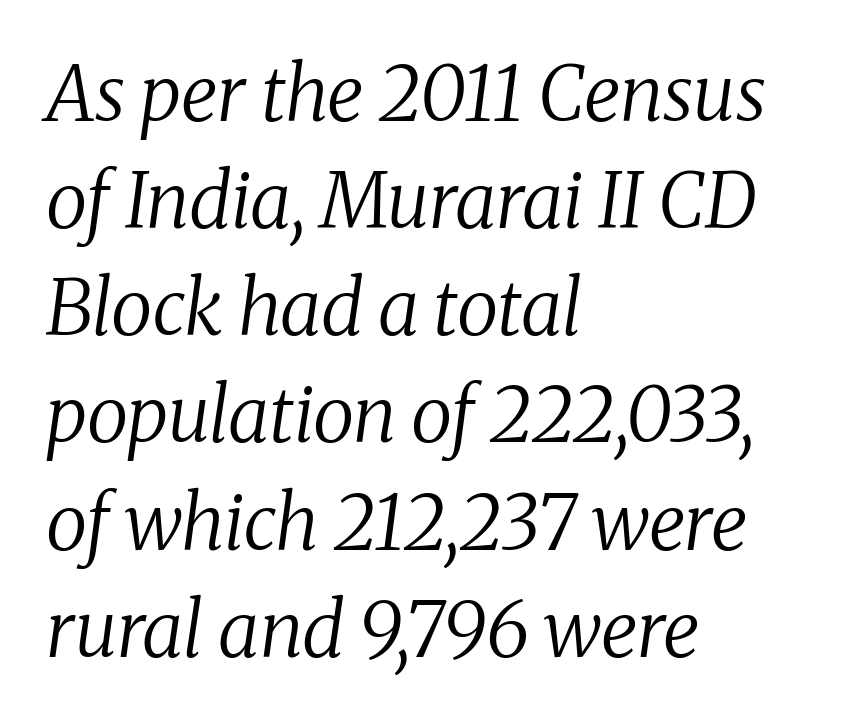
The space directly below the letters is spotless. Examine the stroke ends and you'll spot serifs. Weight: not bold — regular or lighter. Baseline-to-baseline distance is the conventional proportion of letter height.
